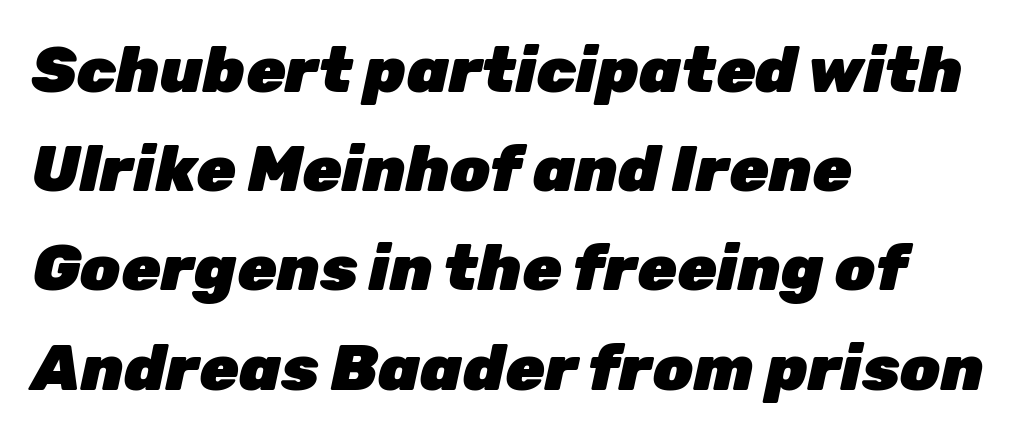
The image shows 64 px heavy type, italic (leaning right); set left-aligned, normal line spacing (1.55x), normal letter spacing, not underlined; low stroke contrast and a medium x-height.
